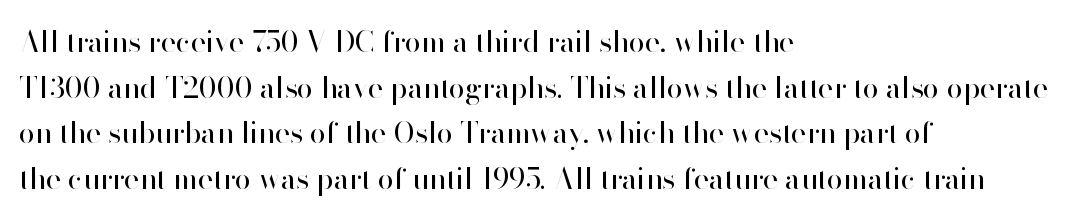
The image shows 29 px regular-weight sans-serif type, upright; set left-aligned, normal line spacing (1.57x), normal letter spacing, not underlined; high stroke contrast and a small x-height.
